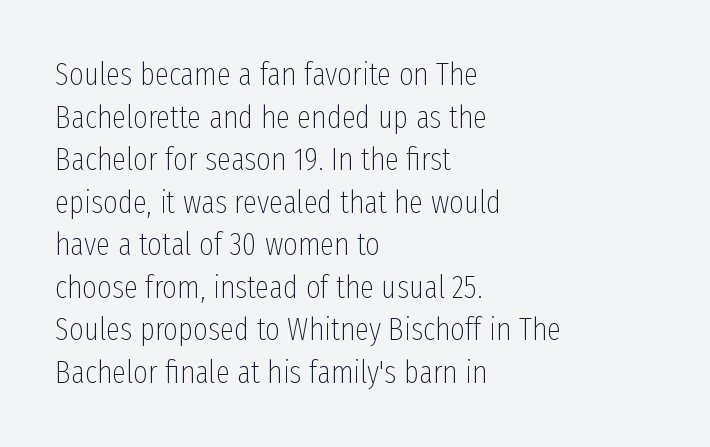
The image shows 32 px thin, condensed sans-serif type, upright; set left-aligned, normal line spacing (1.33x), normal letter spacing, not underlined; low stroke contrast and a medium x-height.
